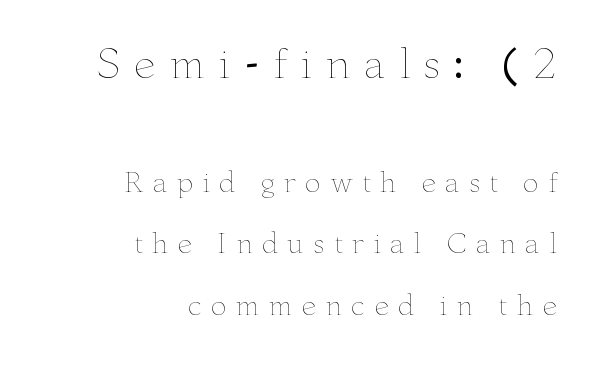
The face used here is proportionally spaced, like ordinary book or web type. Leading: increased. Each line ends at the same right margin while the left side varies. The axis of the letterforms is exactly vertical.
